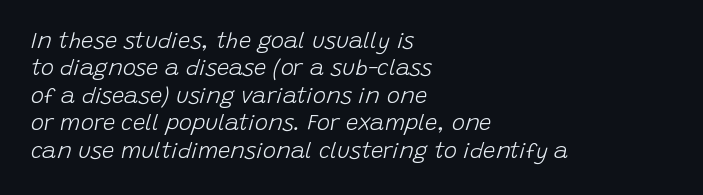
{"italic": "yes", "lean": "right", "slant_degrees": 15, "bold": "no", "underline": "no", "align": "left", "line_spacing": "normal", "line_spacing_ratio": 1.25, "letter_spacing": "normal", "letter_spacing_em": 0.0, "glyph_px": 22}
